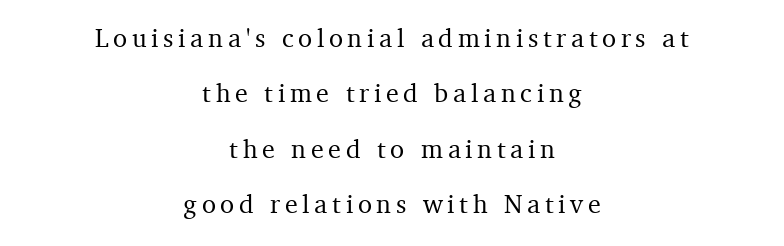
Casual observation: everything's sitting right in the middle. The area under the type is left untouched. Is there much room between lines? Yes — plenty of vertical air separates them. Do the letters lean? They stand straight.
